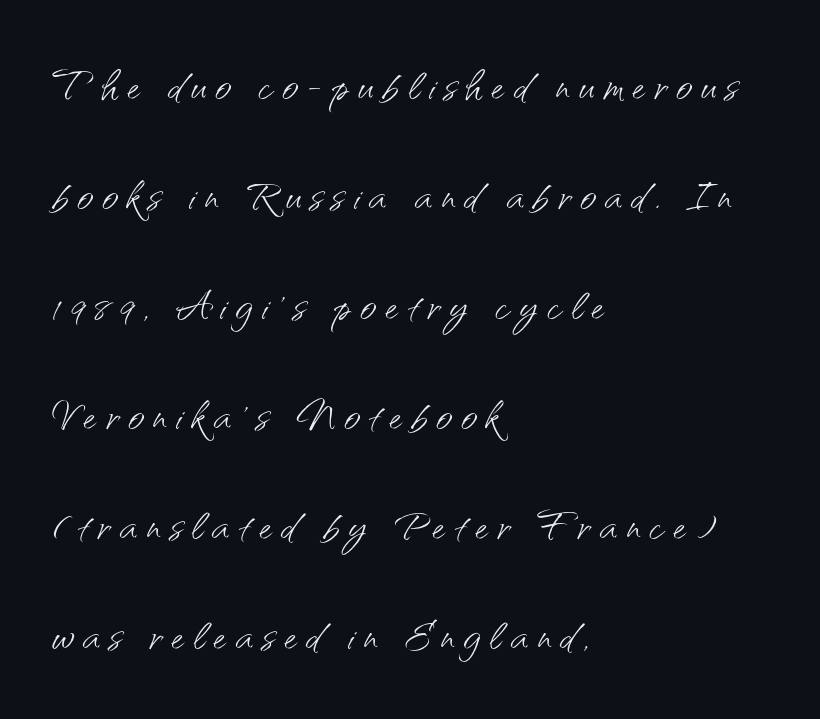
The image shows 57 px light sans-serif type; set left-aligned, loose line spacing (1.93x), not underlined; medium stroke contrast and a small x-height.
